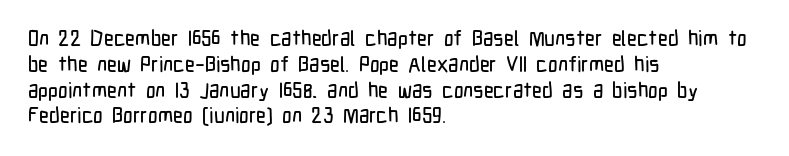
Underline: absent. This rendering uses left alignment, leaving the right contour irregular. A typesetter would mark this as roman, not italic. In terms of letterspacing, this is plain default setting.
